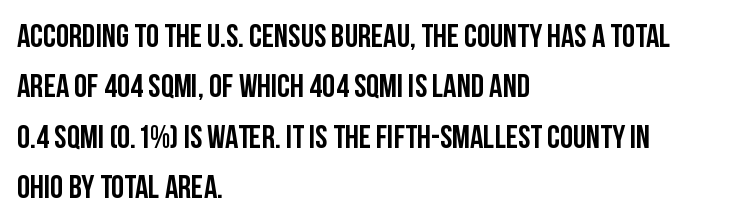
A typesetter would call this leading conventional body-copy spacing. These lines keep a tight, regular rhythm from letter to letter. Font category for this specimen: sans-serif. The lines are quadded left. The face used here is proportionally spaced, like ordinary book or web type.
